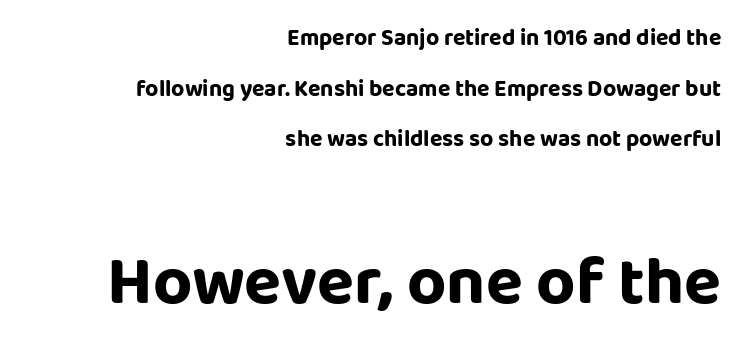
Q: Is the text bold? A: Yes.
Q: Is the text italic (slanted)? A: No, it is upright.
Q: Is the typeface a serif or a sans-serif typeface? A: Sans-serif.
Q: Is the text underlined? A: No.
Q: How is the paragraph aligned? A: Right-aligned.
Q: Is the spacing between letters normal or unusually wide? A: Normal.
Q: Is the spacing between lines tight, normal or loose? A: Loose.
Q: Which block of text is set in a larger size, the first (top) or the second (bottom)? A: The second (bottom) one.
Q: Width (condensed, normal, or wide)? A: Normal.
Q: Stroke contrast? A: Low.
Q: x-height? A: Large.
Q: Monospaced? A: No.
